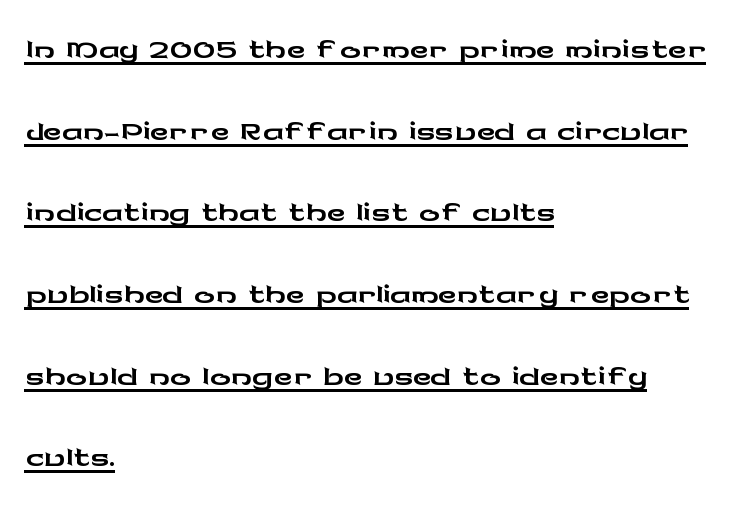
Q: Is the text italic (slanted)? A: No, it is upright.
Q: Is the typeface a serif or a sans-serif typeface? A: Sans-serif.
Q: Is the text underlined? A: Yes.
Q: How is the paragraph aligned? A: Left-aligned.
Q: Is the spacing between letters normal or unusually wide? A: Normal.
Q: Is the spacing between lines tight, normal or loose? A: Normal.
Q: Width (condensed, normal, or wide)? A: Wide.
Q: Stroke contrast? A: Low.
Q: x-height? A: Medium.
Q: Monospaced? A: No.
